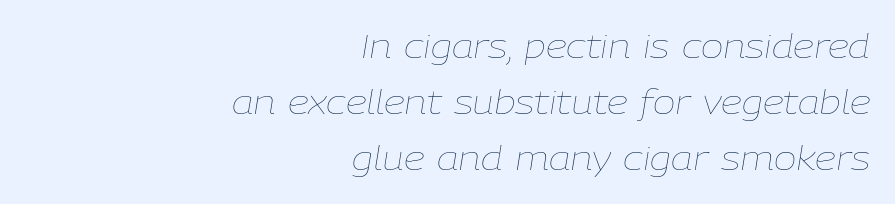
Q: Is the text bold? A: No.
Q: Is the text italic (slanted)? A: Yes, it leans right by about 9 degrees.
Q: Is the text underlined? A: No.
Q: How is the paragraph aligned? A: Right-aligned.
Q: Is the spacing between letters normal or unusually wide? A: Normal.
Q: Is the spacing between lines tight, normal or loose? A: Normal.
Q: Width (condensed, normal, or wide)? A: Normal.
Q: Stroke contrast? A: Low.
Q: x-height? A: Medium.
Q: Monospaced? A: No.
